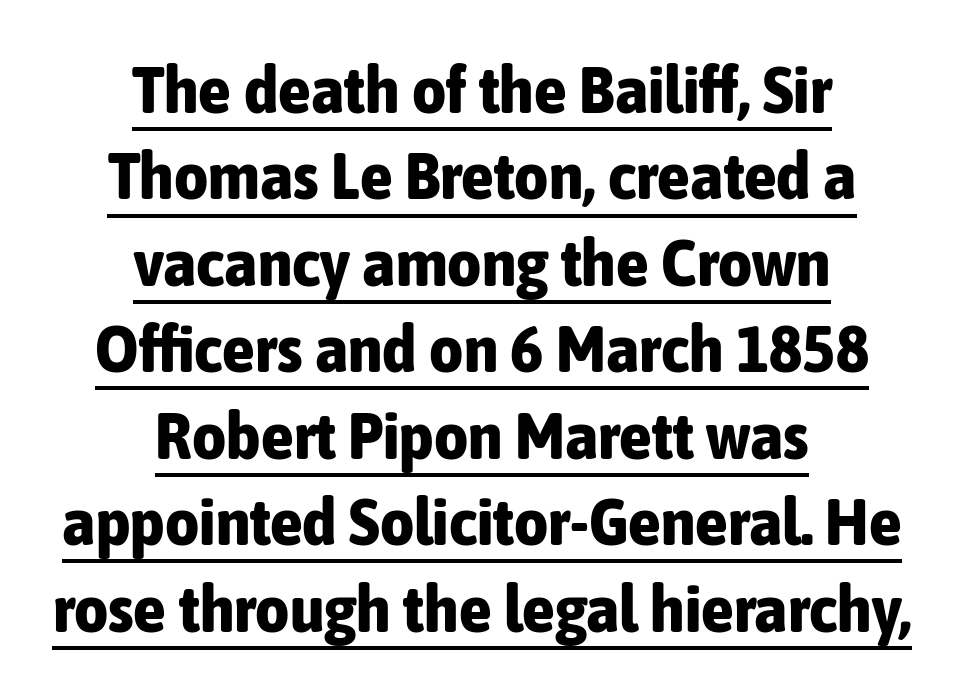
{"serif": "no", "italic": "no", "bold": "yes", "weight": "bold", "width": "condensed", "stroke_contrast": "low", "x_height": "medium", "monospaced": "no", "underline": "yes", "align": "center", "line_spacing": "normal", "line_spacing_ratio": 1.31, "letter_spacing": "normal", "letter_spacing_em": 0.0, "glyph_px": 66}
